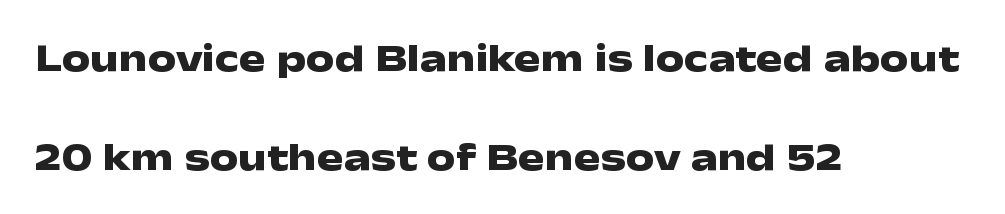
The image shows 40 px heavy, wide sans-serif type, upright; set left-aligned, loose line spacing (2.48x), normal letter spacing, not underlined; low stroke contrast and a medium x-height.
